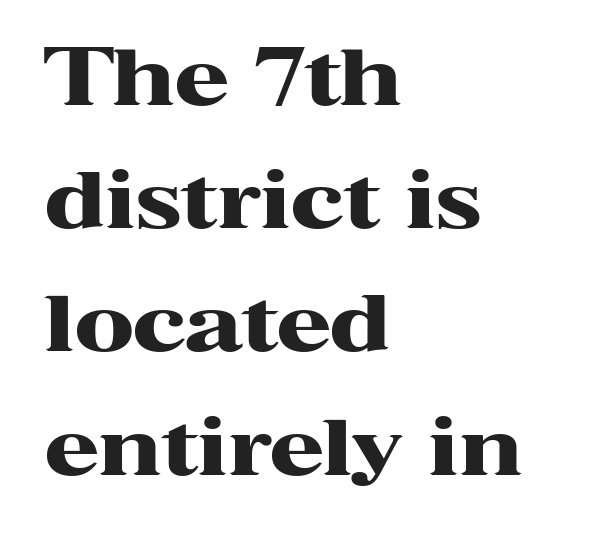
Q: Is the text bold? A: Yes.
Q: Is the text italic (slanted)? A: No, it is upright.
Q: Is the typeface a serif or a sans-serif typeface? A: Serif.
Q: Is the text underlined? A: No.
Q: How is the paragraph aligned? A: Left-aligned.
Q: Is the spacing between letters normal or unusually wide? A: Normal.
Q: Is the spacing between lines tight, normal or loose? A: Normal.
Q: Width (condensed, normal, or wide)? A: Wide.
Q: Stroke contrast? A: High.
Q: x-height? A: Medium.
Q: Monospaced? A: No.
